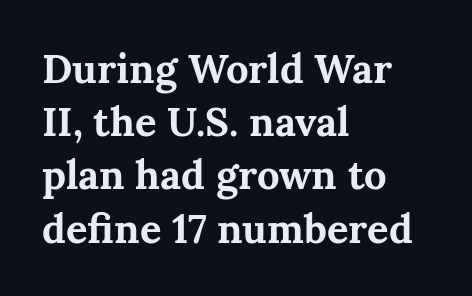
Q: Is the text bold? A: Yes.
Q: Is the text italic (slanted)? A: No, it is upright.
Q: Is the typeface a serif or a sans-serif typeface? A: Serif.
Q: Is the text underlined? A: No.
Q: How is the paragraph aligned? A: Left-aligned.
Q: Is the spacing between letters normal or unusually wide? A: Normal.
Q: Is the spacing between lines tight, normal or loose? A: Normal.
Q: Width (condensed, normal, or wide)? A: Normal.
Q: Stroke contrast? A: Medium.
Q: x-height? A: Medium.
Q: Monospaced? A: No.
